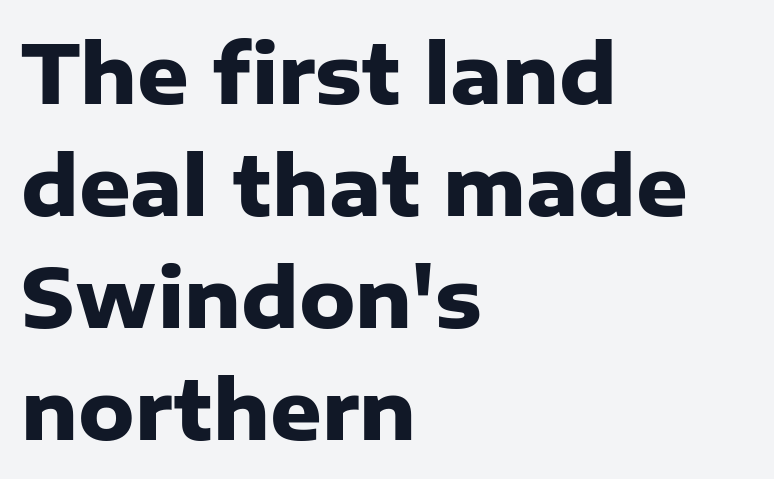
Q: Is the text bold? A: Yes.
Q: Is the text italic (slanted)? A: No, it is upright.
Q: Is the typeface a serif or a sans-serif typeface? A: Sans-serif.
Q: Is the text underlined? A: No.
Q: How is the paragraph aligned? A: Left-aligned.
Q: Is the spacing between letters normal or unusually wide? A: Normal.
Q: Is the spacing between lines tight, normal or loose? A: Normal.
Q: Width (condensed, normal, or wide)? A: Normal.
Q: Stroke contrast? A: Low.
Q: x-height? A: Medium.
Q: Monospaced? A: No.
